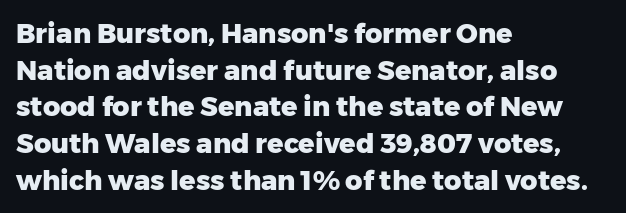
The image shows 27 px bold type, upright; set left-aligned, normal line spacing (1.36x), normal letter spacing, not underlined.
